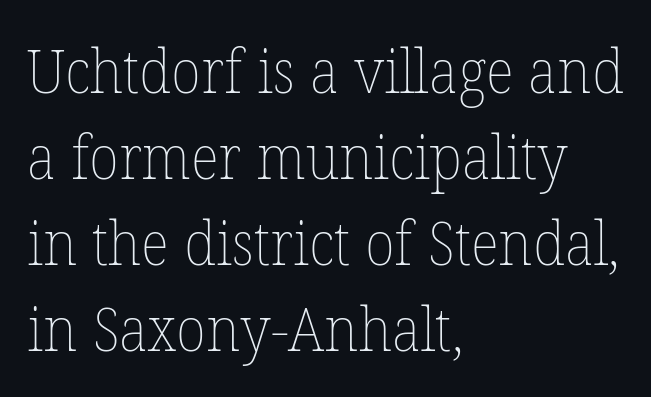
{"italic": "no", "bold": "no", "weight": "thin", "width": "normal", "stroke_contrast": "low", "x_height": "medium", "monospaced": "no", "underline": "no", "align": "left", "line_spacing": "normal", "line_spacing_ratio": 1.41, "letter_spacing": "normal", "letter_spacing_em": 0.0, "glyph_px": 61}
